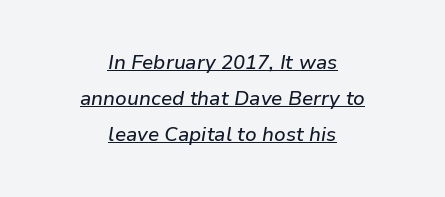
Q: Is the text italic (slanted)? A: Yes, it leans right by about 9 degrees.
Q: Is the text underlined? A: Yes.
Q: How is the paragraph aligned? A: Centered.
Q: Is the spacing between letters normal or unusually wide? A: Normal.
